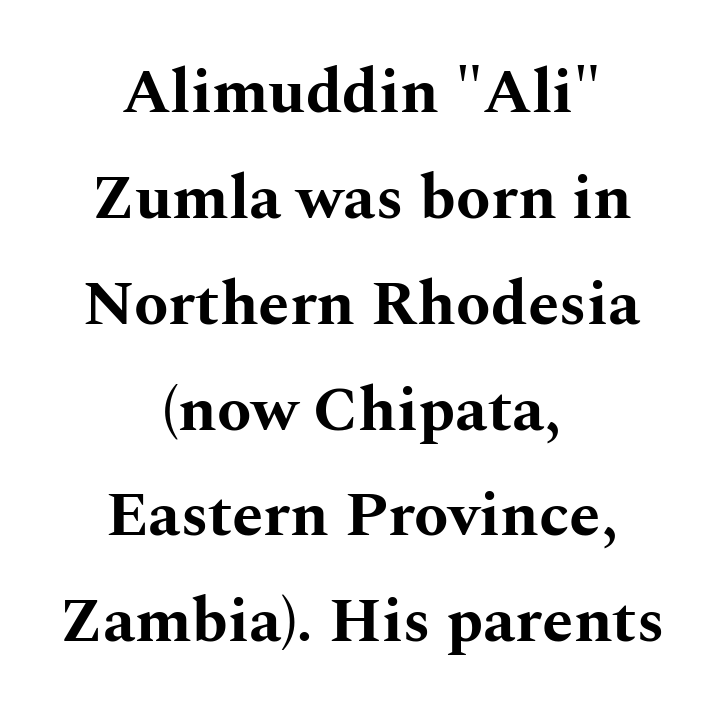
Q: Is the text bold? A: Yes.
Q: Is the text italic (slanted)? A: No, it is upright.
Q: Is the typeface a serif or a sans-serif typeface? A: Serif.
Q: Is the text underlined? A: No.
Q: How is the paragraph aligned? A: Centered.
Q: Is the spacing between letters normal or unusually wide? A: Normal.
Q: Is the spacing between lines tight, normal or loose? A: Normal.
Q: Width (condensed, normal, or wide)? A: Wide.
Q: Stroke contrast? A: Medium.
Q: x-height? A: Medium.
Q: Monospaced? A: No.
